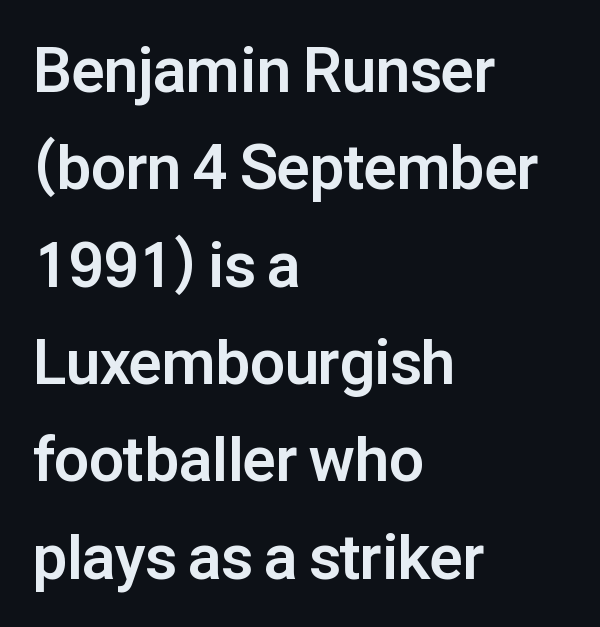
Caption: bold face, heavy strokes. When letters stand straight like this, we call the style roman or upright. Type without underlining. Nothing unusual about the tracking: characters are spaced as the font intends.
